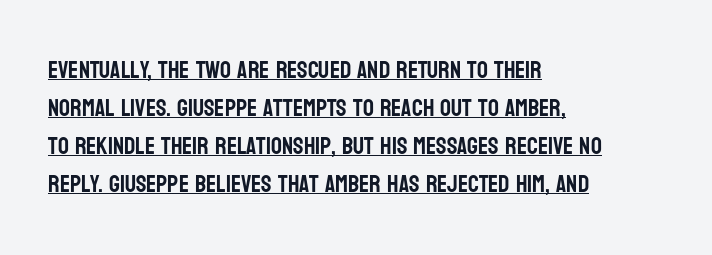
{"italic": "no", "underline": "yes", "align": "left", "line_spacing": "normal", "line_spacing_ratio": 1.58, "letter_spacing": "normal", "letter_spacing_em": 0.0, "glyph_px": 24}
